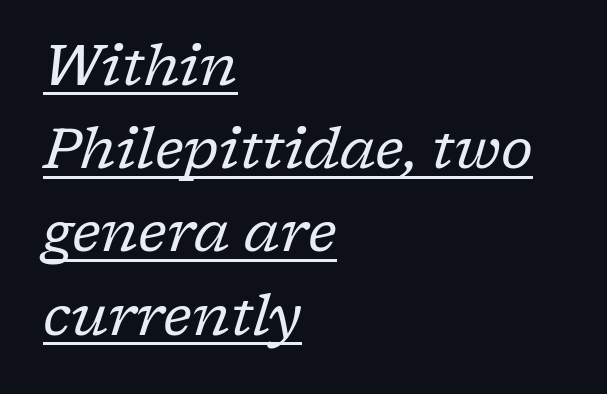
The image shows 57 px regular-weight serif type, italic (leaning right); set left-aligned, normal line spacing (1.46x), normal letter spacing, underlined; low stroke contrast and a medium x-height.
